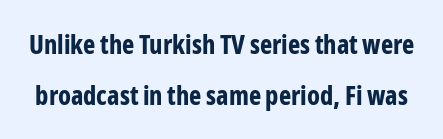
The image shows 26 px bold type, upright; set loose line spacing (1.95x), normal letter spacing, not underlined.
